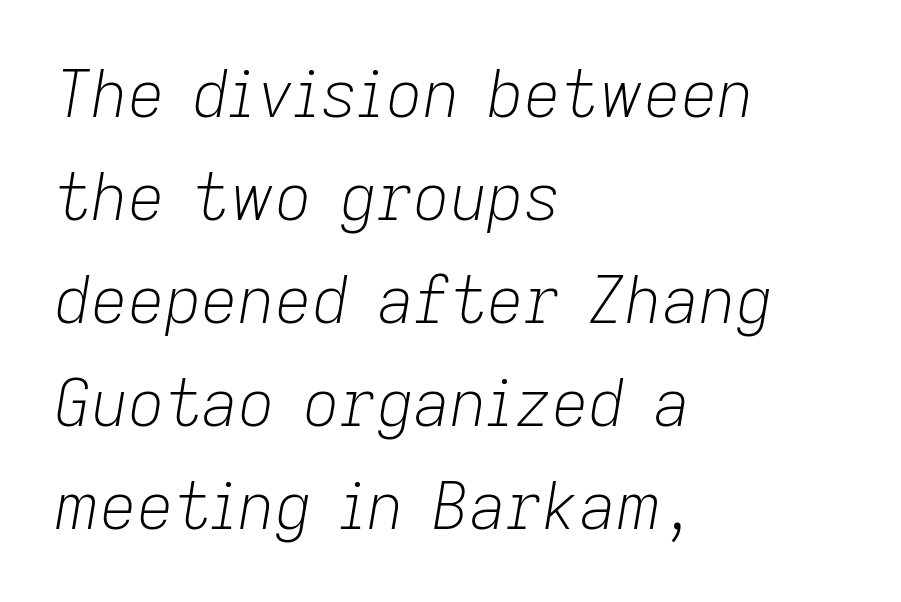
The image shows 64 px light type, italic (leaning right); set left-aligned, normal line spacing (1.61x), normal letter spacing, not underlined; low stroke contrast and a medium x-height.
